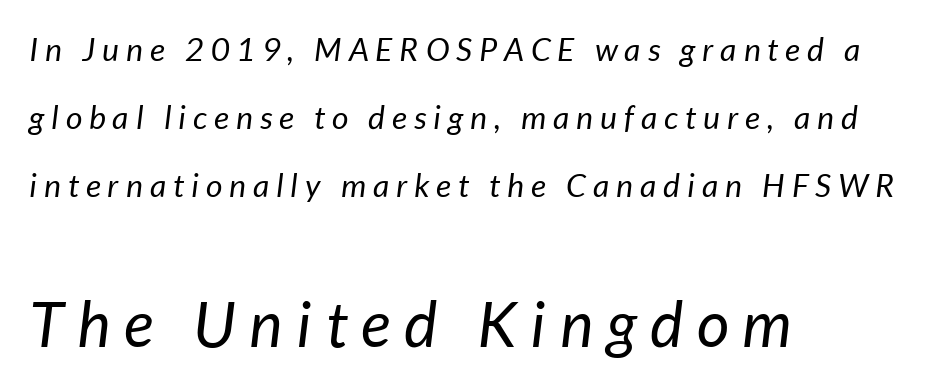
The lettering tilts uniformly, giving the passage an italic look. Regarding leading, the lines here are spaced well apart. What stands out about the letter spacing? Its width — letters are far apart. The passage shown is typed in a proportional face where columns would drift. Small over large — that's the arrangement of the two blocks here. These glyphs show unthickened strokes, regular width or finer.
